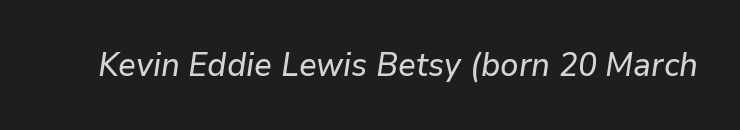
The image shows 33 px text type, italic (leaning right); set normal letter spacing, not underlined; low stroke contrast and a medium x-height.
